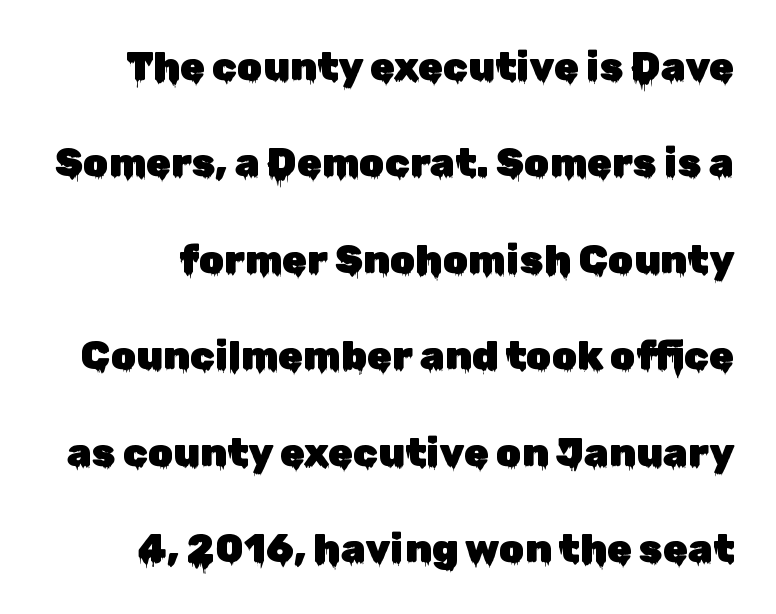
The image shows 40 px sans-serif type, upright; set loose line spacing (2.41x), normal letter spacing, not underlined; low stroke contrast and a medium x-height.
